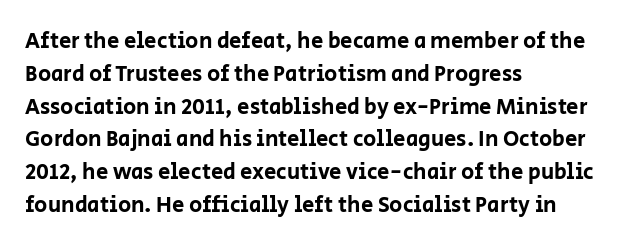
The image shows 22 px text type, upright; set left-aligned, normal line spacing (1.49x), normal letter spacing, not underlined.
